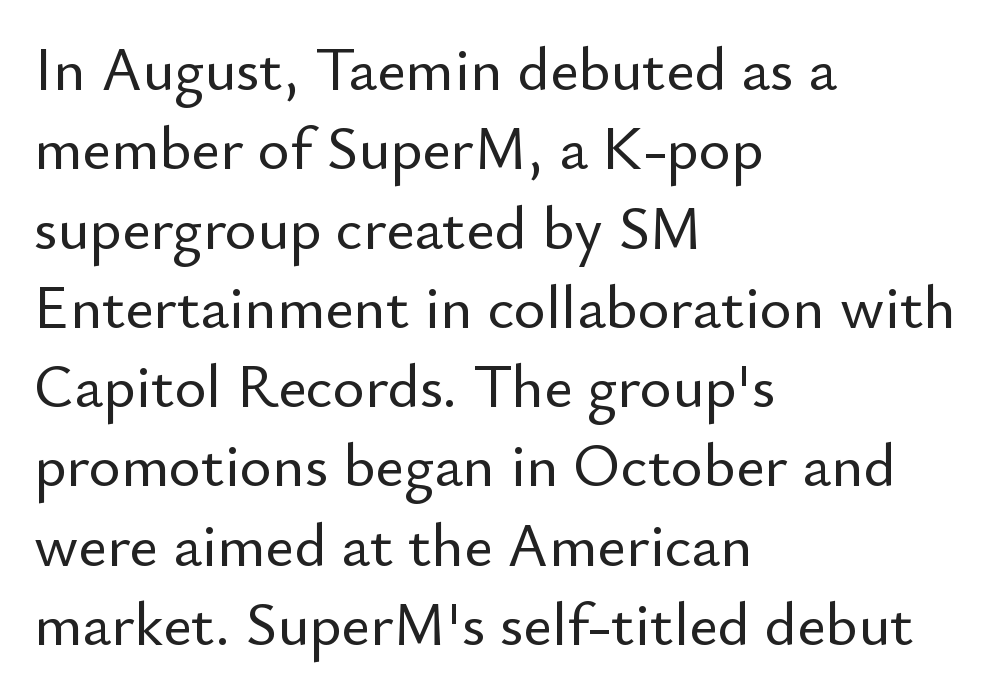
Q: Is the text italic (slanted)? A: No, it is upright.
Q: Is the typeface a serif or a sans-serif typeface? A: Sans-serif.
Q: Is the text underlined? A: No.
Q: How is the paragraph aligned? A: Left-aligned.
Q: Is the spacing between letters normal or unusually wide? A: Normal.
Q: Is the spacing between lines tight, normal or loose? A: Normal.
Q: Width (condensed, normal, or wide)? A: Normal.
Q: Stroke contrast? A: Low.
Q: x-height? A: Small.
Q: Monospaced? A: No.
